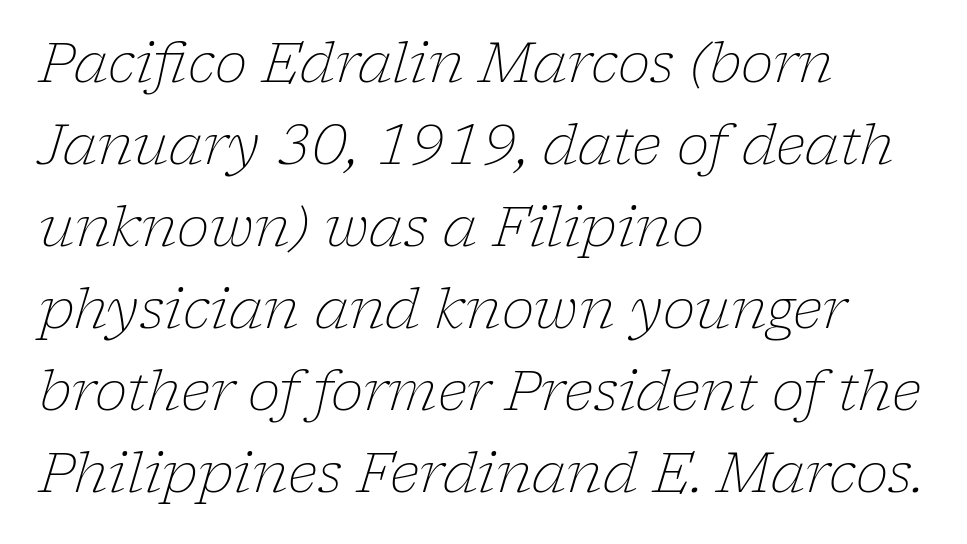
Yep, those are serifs on the letters. A classic flush-left, rag-right setting is used for this passage. This rendering leaves character spacing at its baseline value. No extra ink here — the face is not bold. Rows of type keep a routine distance in the vertical direction. Has an underline been added? It has not.
